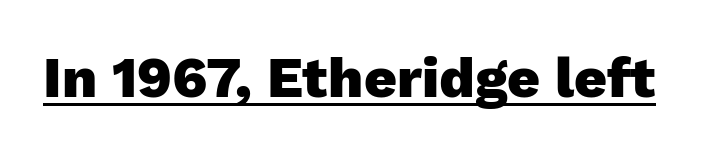
{"serif": "no", "italic": "no", "bold": "yes", "weight": "heavy", "width": "normal", "stroke_contrast": "low", "x_height": "medium", "monospaced": "no", "underline": "yes", "letter_spacing": "normal", "letter_spacing_em": 0.0, "glyph_px": 57}
